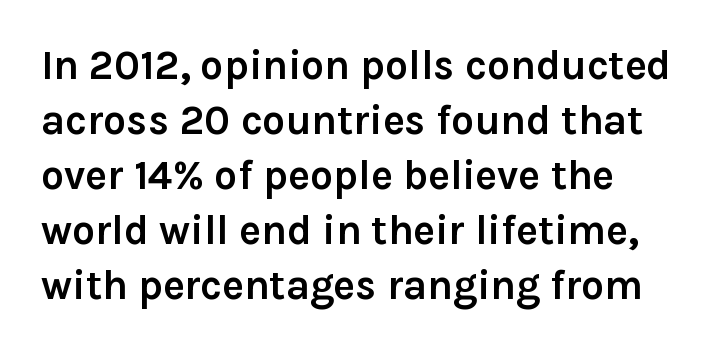
Q: Is the text bold? A: Yes.
Q: Is the text italic (slanted)? A: No, it is upright.
Q: Is the typeface a serif or a sans-serif typeface? A: Sans-serif.
Q: Is the text underlined? A: No.
Q: How is the paragraph aligned? A: Left-aligned.
Q: Is the spacing between letters normal or unusually wide? A: Normal.
Q: Is the spacing between lines tight, normal or loose? A: Normal.
Q: Width (condensed, normal, or wide)? A: Normal.
Q: Stroke contrast? A: Low.
Q: x-height? A: Medium.
Q: Monospaced? A: No.
